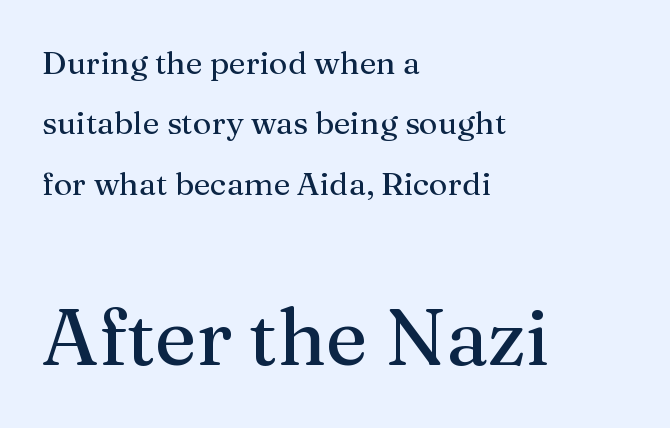
Q: Is the text italic (slanted)? A: No, it is upright.
Q: Is the typeface a serif or a sans-serif typeface? A: Serif.
Q: Is the text underlined? A: No.
Q: How is the paragraph aligned? A: Left-aligned.
Q: Is the spacing between letters normal or unusually wide? A: Normal.
Q: Which block of text is set in a larger size, the first (top) or the second (bottom)? A: The second (bottom) one.
Q: Width (condensed, normal, or wide)? A: Normal.
Q: Stroke contrast? A: Medium.
Q: x-height? A: Medium.
Q: Monospaced? A: No.
